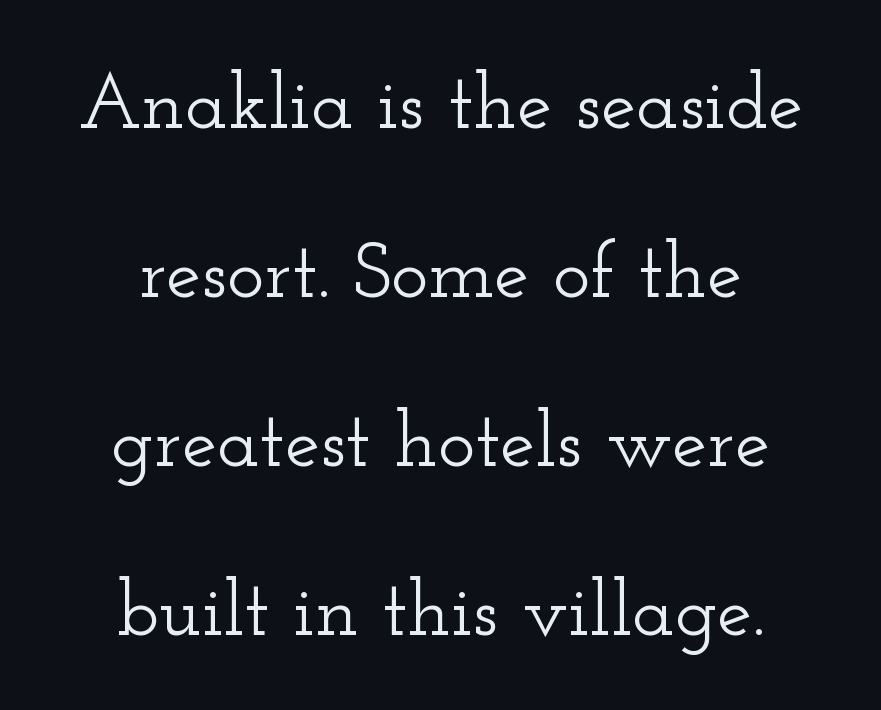
The image shows 79 px wide serif type, upright; set centered, loose line spacing (2.14x), normal letter spacing, not underlined; low stroke contrast and a small x-height.
